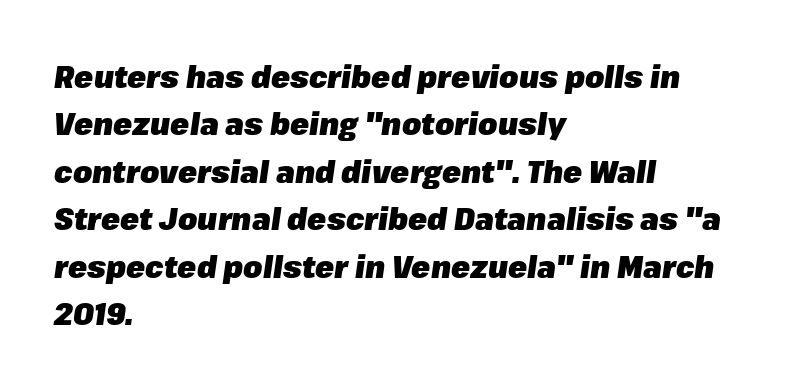
Notice how descenders clear the ascenders below comfortably — that's standard leading. Is the type bold? Yes — the strokes are clearly thick and heavy. The type is set solid horizontally, with unmodified tracking. Slanted lettering throughout. Casual observation: everything's shoved over to the left.
